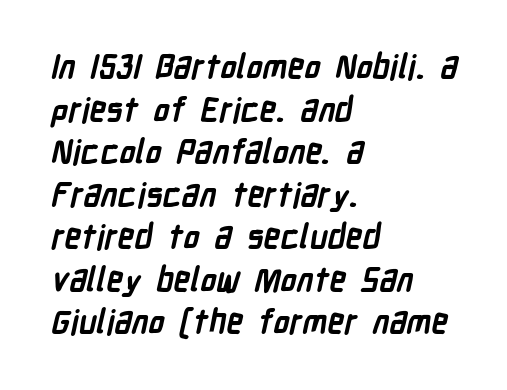
The image shows 33 px semibold, condensed sans-serif type; set left-aligned, normal line spacing (1.29x), normal letter spacing, not underlined; low stroke contrast and a medium x-height.
